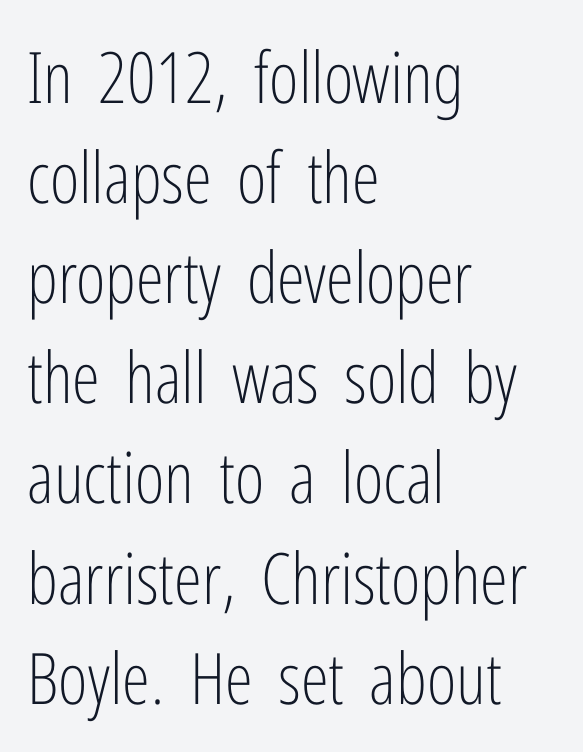
Reading down the block, your eye returns to a fixed left position each line. Nope, not italic — everything's standing straight. Note the varied advance widths — an 'i' is clearly narrower than an 'm'. Quick note: interline space is typical. Are there feet on the stems? There aren't — it's a sans.
